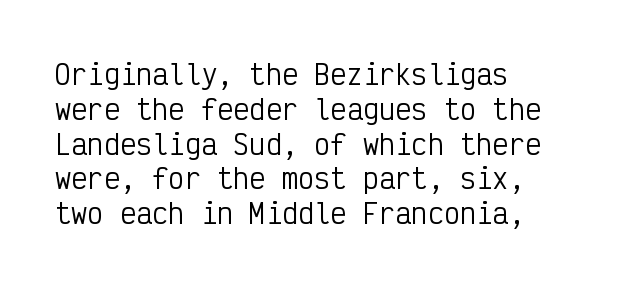
The image shows 27 px text type, upright; set left-aligned, normal line spacing (1.29x), normal letter spacing, not underlined.
